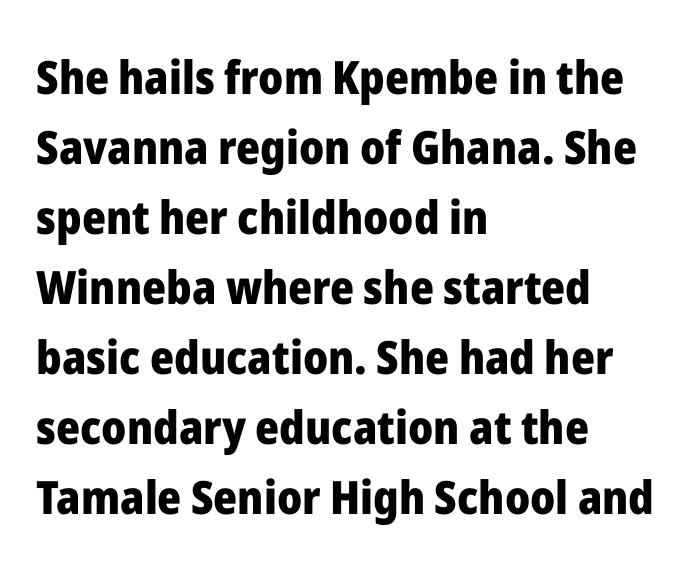
A bare baseline throughout the passage. This rendering employs a face without finishing strokes, i.e., a sans-serif. The line texture is even and compact thanks to regular tracking. You can tell it's not italic because the verticals are truly vertical. Is the block centered? No — it sits flush against the left margin.
